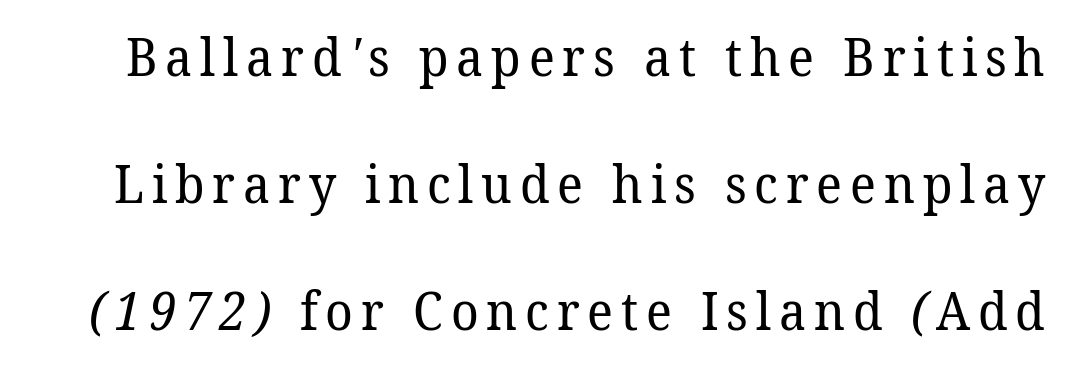
Q: Is the text bold? A: No.
Q: Is the typeface a serif or a sans-serif typeface? A: Serif.
Q: Is the text underlined? A: No.
Q: Is the spacing between lines tight, normal or loose? A: Loose.
Q: Width (condensed, normal, or wide)? A: Normal.
Q: Stroke contrast? A: Low.
Q: x-height? A: Medium.
Q: Monospaced? A: No.
